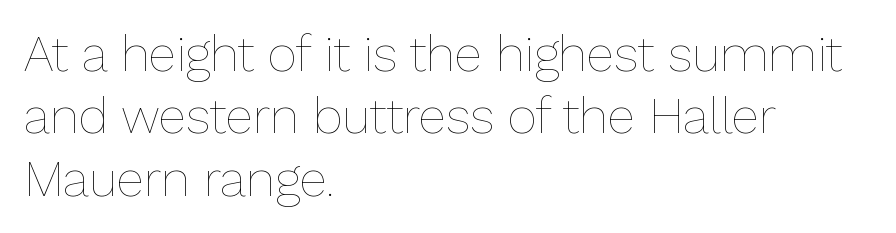
Q: Is the text bold? A: No.
Q: Is the text italic (slanted)? A: No, it is upright.
Q: Is the text underlined? A: No.
Q: How is the paragraph aligned? A: Left-aligned.
Q: Is the spacing between letters normal or unusually wide? A: Normal.
Q: Is the spacing between lines tight, normal or loose? A: Normal.
Q: Width (condensed, normal, or wide)? A: Normal.
Q: Stroke contrast? A: Low.
Q: x-height? A: Medium.
Q: Monospaced? A: No.
